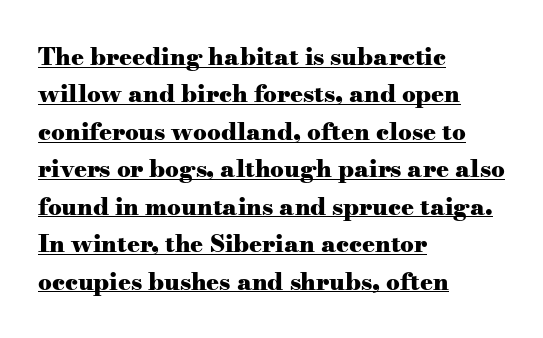
Look at the tracking — it's just the regular setting, nothing added. Every row of glyphs begins at an identical x-position on the left. Plenty of ink on the page — the face is bold. Summary of vertical rhythm: regular, with standard interline spacing.
